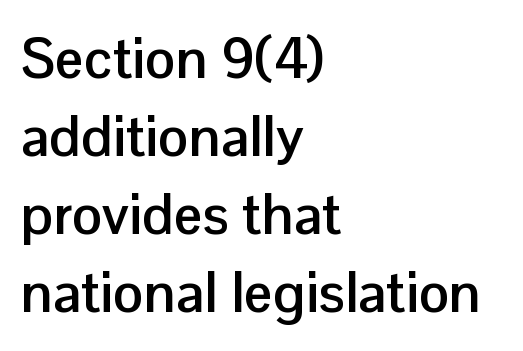
The image shows 57 px semibold sans-serif type, upright; set left-aligned, normal line spacing (1.37x), normal letter spacing, not underlined; low stroke contrast and a medium x-height.
